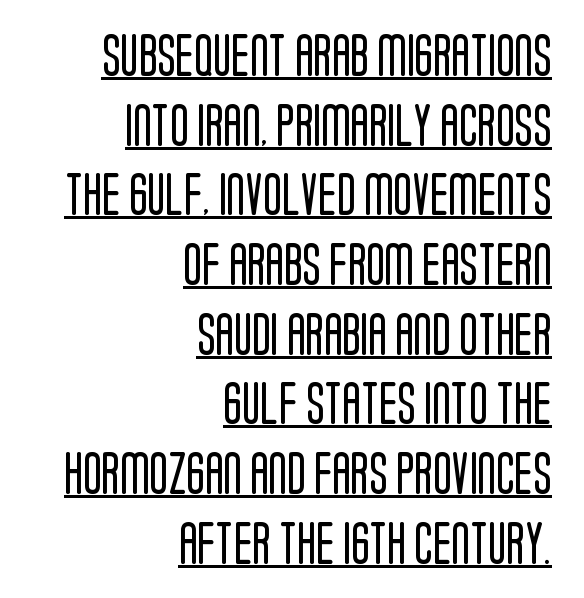
{"serif": "no", "italic": "no", "bold": "no", "weight": "regular", "width": "condensed", "stroke_contrast": "low", "x_height": "large", "monospaced": "no", "underline": "yes", "align": "right", "line_spacing": "normal", "line_spacing_ratio": 1.62, "letter_spacing": "normal", "letter_spacing_em": 0.0, "glyph_px": 43}
